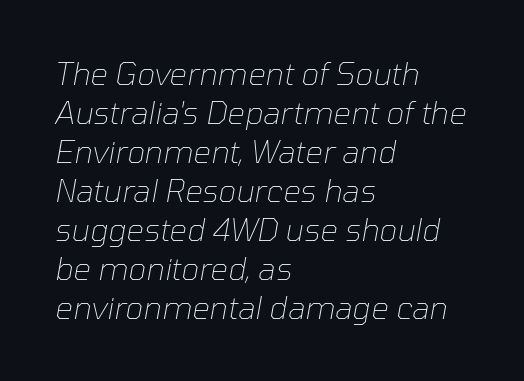
Q: Is the text bold? A: No.
Q: Is the text italic (slanted)? A: Yes, it leans right by about 10 degrees.
Q: Is the text underlined? A: No.
Q: How is the paragraph aligned? A: Left-aligned.
Q: Is the spacing between letters normal or unusually wide? A: Normal.
Q: Is the spacing between lines tight, normal or loose? A: Normal.
Q: Width (condensed, normal, or wide)? A: Normal.
Q: Stroke contrast? A: Low.
Q: x-height? A: Medium.
Q: Monospaced? A: No.
